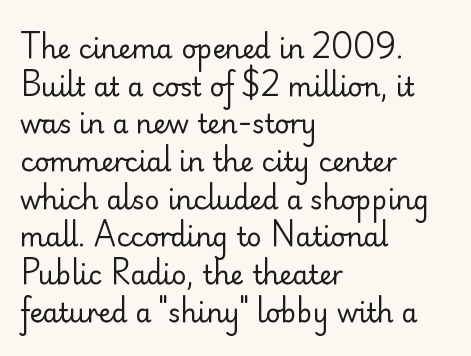
{"italic": "no", "bold": "no", "underline": "no", "align": "left", "line_spacing": "normal", "line_spacing_ratio": 1.45, "letter_spacing": "normal", "letter_spacing_em": 0.0, "glyph_px": 26}
